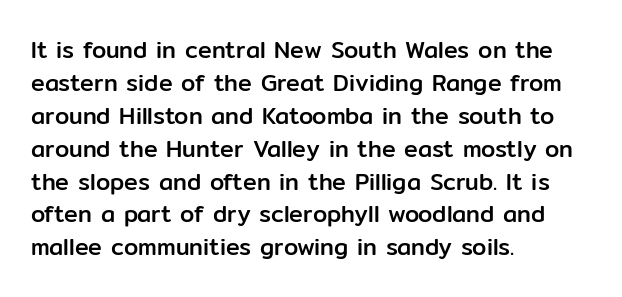
The image shows 23 px text type, upright; set left-aligned, normal line spacing (1.43x), normal letter spacing, not underlined.
